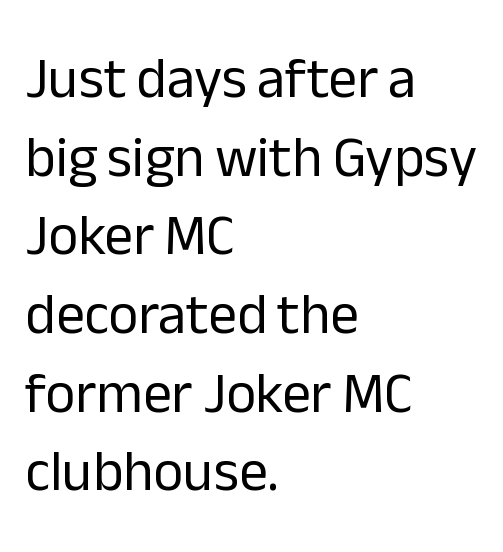
Q: Is the text bold? A: No.
Q: Is the text italic (slanted)? A: No, it is upright.
Q: Is the typeface a serif or a sans-serif typeface? A: Sans-serif.
Q: Is the text underlined? A: No.
Q: How is the paragraph aligned? A: Left-aligned.
Q: Is the spacing between letters normal or unusually wide? A: Normal.
Q: Is the spacing between lines tight, normal or loose? A: Normal.
Q: Width (condensed, normal, or wide)? A: Normal.
Q: Stroke contrast? A: Low.
Q: x-height? A: Medium.
Q: Monospaced? A: No.
